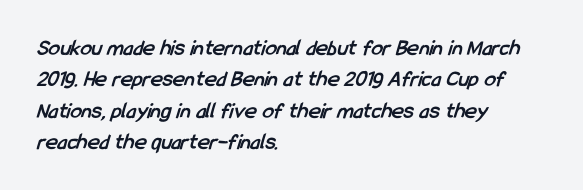
{"bold": "yes", "underline": "no", "align": "left", "line_spacing": "normal", "line_spacing_ratio": 1.36, "letter_spacing": "normal", "letter_spacing_em": 0.0, "glyph_px": 23}
